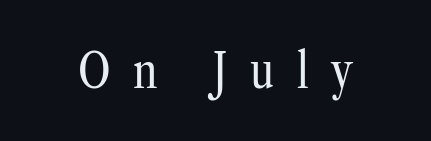
Typographically, this falls in the serif category. Looks like regular typesetting: each glyph gets only the width it needs. The space directly below the letters is spotless. Someone cranked the tracking dial way up on this one.
